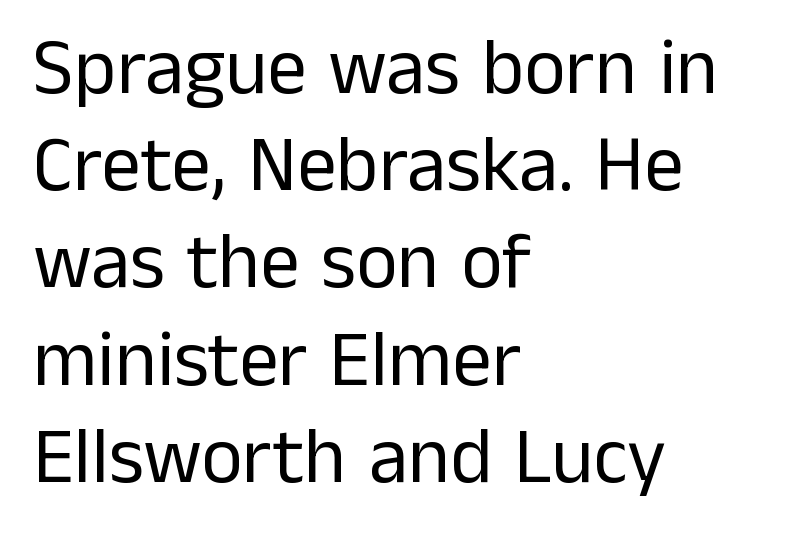
Q: Is the text bold? A: No.
Q: Is the text italic (slanted)? A: No, it is upright.
Q: Is the typeface a serif or a sans-serif typeface? A: Sans-serif.
Q: Is the text underlined? A: No.
Q: How is the paragraph aligned? A: Left-aligned.
Q: Is the spacing between letters normal or unusually wide? A: Normal.
Q: Width (condensed, normal, or wide)? A: Normal.
Q: Stroke contrast? A: Low.
Q: x-height? A: Medium.
Q: Monospaced? A: No.
